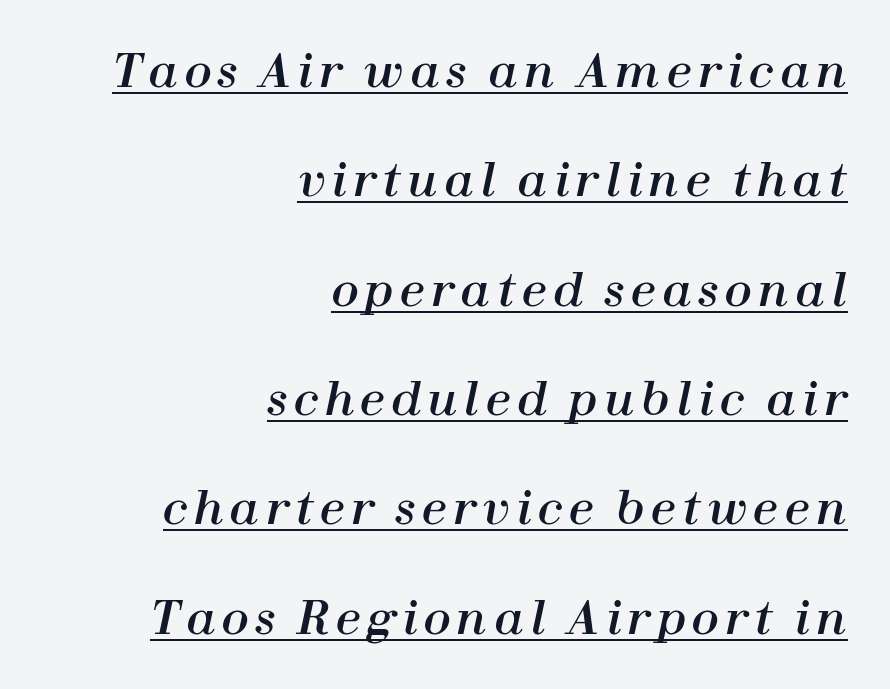
It's the slanting kind of type. Compared with a flush-left layout, this one pins lines to the opposite, right side. Each letter keeps its own natural width here, so spacing adapts to shape. Leading: increased. Each line of the rendering has a horizontal stroke beneath the glyphs.
